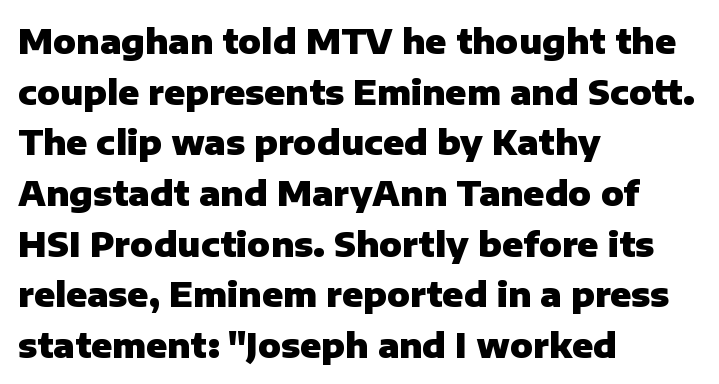
The image shows 34 px heavy sans-serif type, upright; set left-aligned, normal line spacing (1.49x), normal letter spacing, not underlined; low stroke contrast and a medium x-height.
